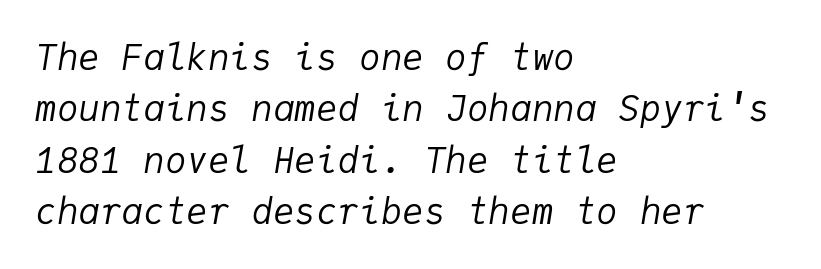
{"italic": "yes", "lean": "right", "slant_degrees": 9, "bold": "no", "weight": "regular", "width": "normal", "stroke_contrast": "low", "x_height": "medium", "monospaced": "yes", "underline": "no", "align": "left", "line_spacing": "normal", "line_spacing_ratio": 1.43, "letter_spacing": "normal", "letter_spacing_em": 0.0, "glyph_px": 36}
